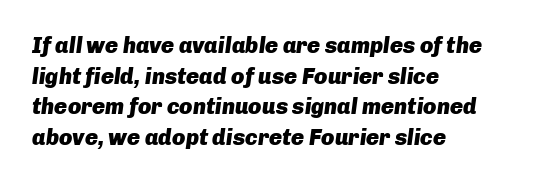
Is the letter spacing exaggerated? No — it looks like the ordinary default. The lettering tilts uniformly, giving the passage an italic look. Anything drawn beneath the words? Only blank space. If you drew a ruler down the left edge, every line would touch it. A typesetter would call this leading conventional body-copy spacing. The passage shown is emphatically bold.
